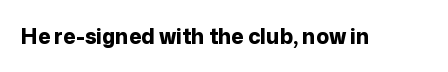
The letterforms sit shoulder to shoulder at normal distance. These lines were composed using upright roman letters. Check the space under the baseline: it is left empty. The sample has been set heavy, in full bold.
